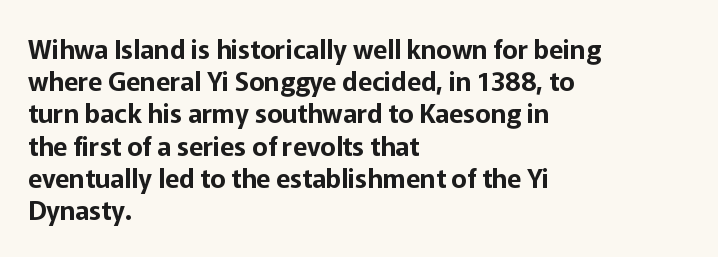
You could call the tracking neutral — neither tight nor loose. Posture: upright roman. Which margin do the lines hug? The left one — the right edge is uneven. Decoration check: the copy has no underline.
